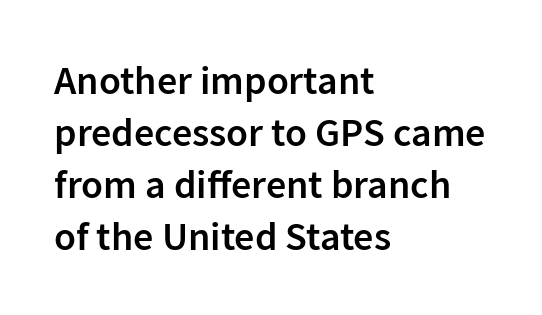
{"serif": "no", "italic": "no", "bold": "semi", "weight": "semibold", "width": "normal", "stroke_contrast": "low", "x_height": "medium", "monospaced": "no", "underline": "no", "align": "left", "line_spacing": "normal", "line_spacing_ratio": 1.3, "letter_spacing": "normal", "letter_spacing_em": 0.0, "glyph_px": 40}
